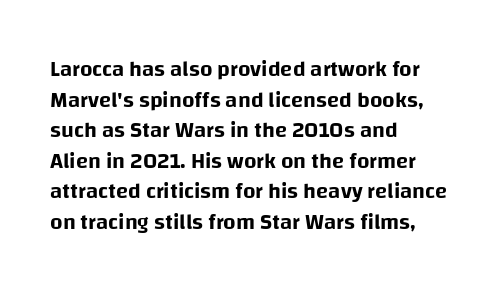
Q: Is the text italic (slanted)? A: No, it is upright.
Q: Is the text underlined? A: No.
Q: How is the paragraph aligned? A: Left-aligned.
Q: Is the spacing between letters normal or unusually wide? A: Normal.
Q: Is the spacing between lines tight, normal or loose? A: Normal.
